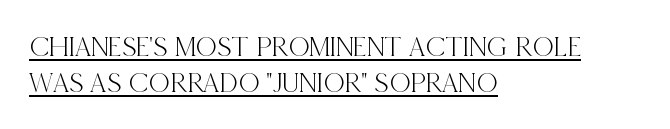
Q: Is the text italic (slanted)? A: No, it is upright.
Q: Is the typeface a serif or a sans-serif typeface? A: Serif.
Q: Is the text underlined? A: Yes.
Q: How is the paragraph aligned? A: Left-aligned.
Q: Is the spacing between letters normal or unusually wide? A: Normal.
Q: Width (condensed, normal, or wide)? A: Condensed.
Q: x-height? A: Large.
Q: Monospaced? A: No.
